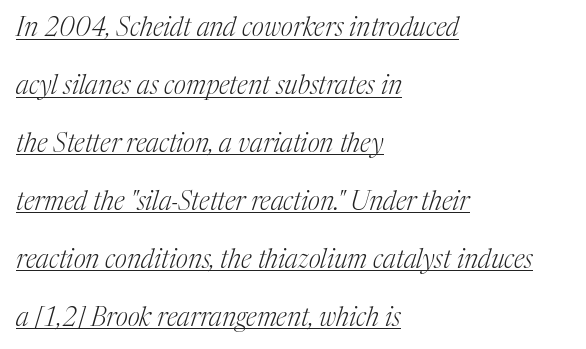
Short and long lines alike share a common starting point at left. Words appear dense and cohesive because spacing is normal. Underlined type. If you measured baseline to baseline, you'd find a long distance. A light-to-regular cut is what we see here. A typesetter would mark this as italic.
